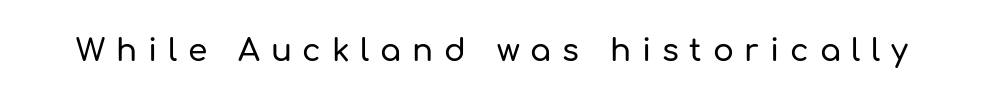
Note the varied advance widths — an 'i' is clearly narrower than an 'm'. You could only call the tracking loose — the letters float apart. Characters remain perfectly vertical along every line. The typeface chosen for these lines omits serifs. The words here are not underlined.
